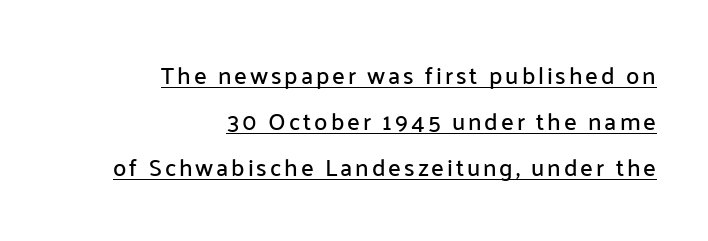
Q: Is the text italic (slanted)? A: No, it is upright.
Q: Is the text underlined? A: Yes.
Q: How is the paragraph aligned? A: Right-aligned.
Q: Is the spacing between lines tight, normal or loose? A: Loose.
